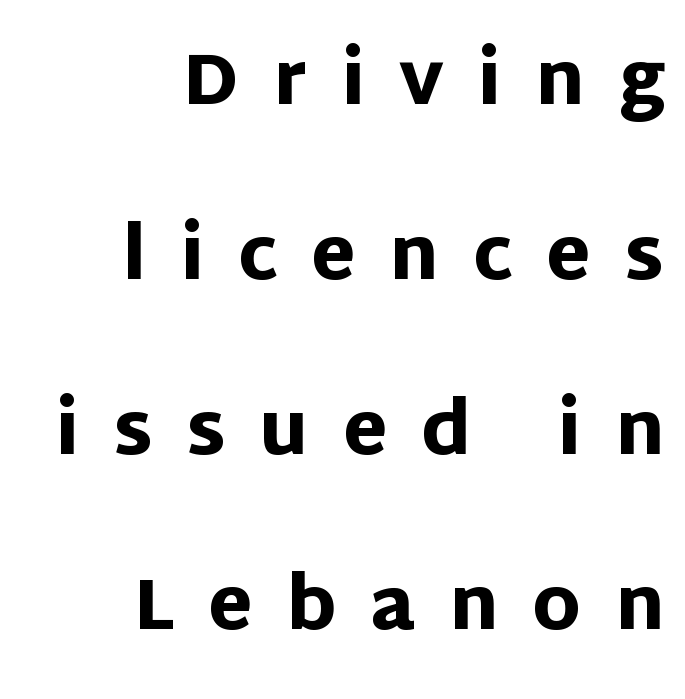
The image shows 72 px heavy sans-serif type, upright; set right-aligned, loose line spacing (2.43x), unusually wide letter spacing (+0.47 em), not underlined; low stroke contrast and a large x-height.
